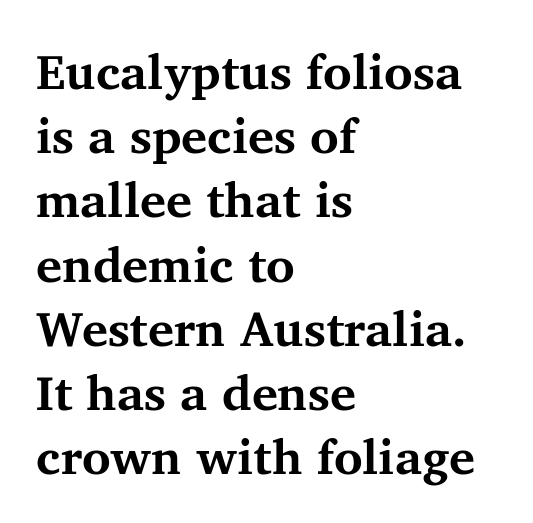
Q: Is the text bold? A: Yes.
Q: Is the text italic (slanted)? A: No, it is upright.
Q: Is the typeface a serif or a sans-serif typeface? A: Serif.
Q: Is the text underlined? A: No.
Q: How is the paragraph aligned? A: Left-aligned.
Q: Is the spacing between letters normal or unusually wide? A: Normal.
Q: Is the spacing between lines tight, normal or loose? A: Normal.
Q: Width (condensed, normal, or wide)? A: Normal.
Q: Stroke contrast? A: Medium.
Q: x-height? A: Medium.
Q: Monospaced? A: No.
